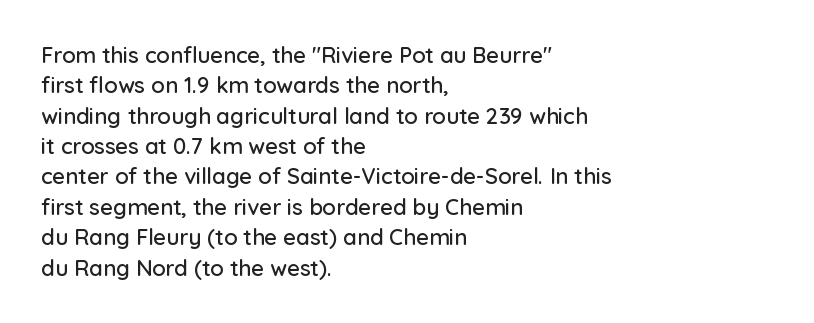
The image shows 22 px text type, upright; set left-aligned, normal line spacing (1.38x), normal letter spacing, not underlined.
